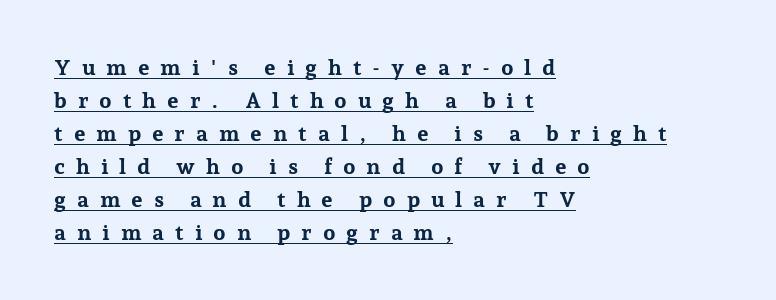
{"italic": "no", "bold": "yes", "underline": "yes", "align": "left", "line_spacing": "normal", "line_spacing_ratio": 1.5, "letter_spacing": "wide", "letter_spacing_em": 0.49, "glyph_px": 22}
